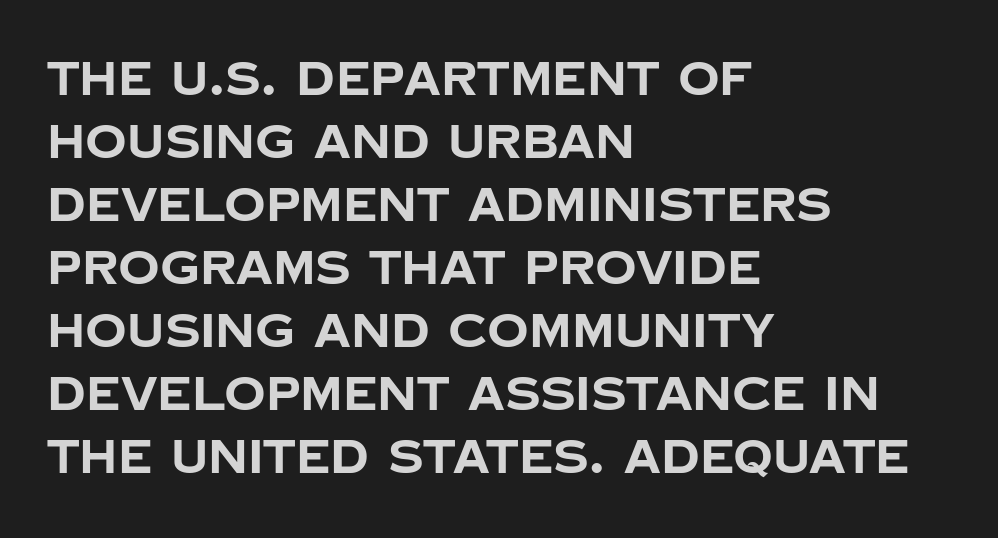
Q: Is the text bold? A: Yes.
Q: Is the text italic (slanted)? A: No, it is upright.
Q: Is the typeface a serif or a sans-serif typeface? A: Sans-serif.
Q: Is the text underlined? A: No.
Q: How is the paragraph aligned? A: Left-aligned.
Q: Is the spacing between letters normal or unusually wide? A: Normal.
Q: Is the spacing between lines tight, normal or loose? A: Normal.
Q: Width (condensed, normal, or wide)? A: Normal.
Q: Stroke contrast? A: Low.
Q: x-height? A: Large.
Q: Monospaced? A: No.
